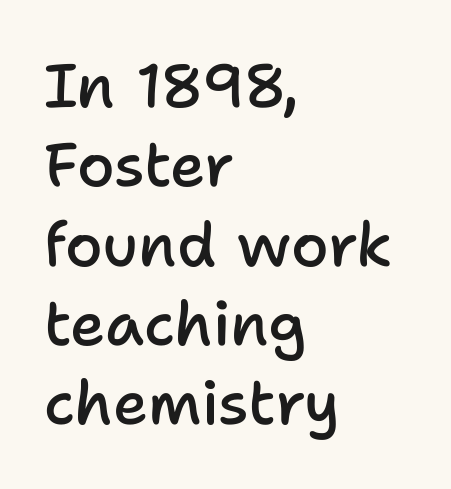
One glance says typical: line gaps are just what's usual. The specimen reads as upright at a glance. Weight check: semibold — heavier than regular, not quite bold. Glance below the letters and you will spot only blank space. This sample uses a sans-serif face.
